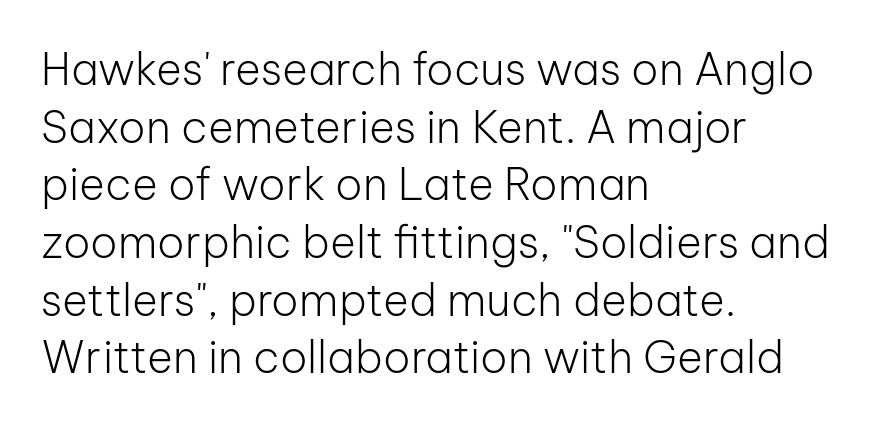
{"serif": "no", "italic": "no", "bold": "no", "weight": "light", "width": "normal", "stroke_contrast": "low", "x_height": "medium", "monospaced": "no", "underline": "no", "align": "left", "line_spacing": "normal", "line_spacing_ratio": 1.31, "letter_spacing": "normal", "letter_spacing_em": 0.0, "glyph_px": 44}
